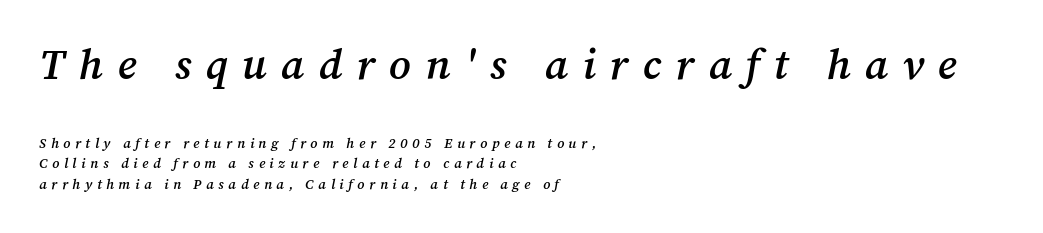
The image shows 43 px semibold serif type, italic (leaning right); set left-aligned, normal line spacing (1.44x), unusually wide letter spacing (+0.33 em), not underlined; the first (top) block is 3.07x larger; medium stroke contrast and a medium x-height.
